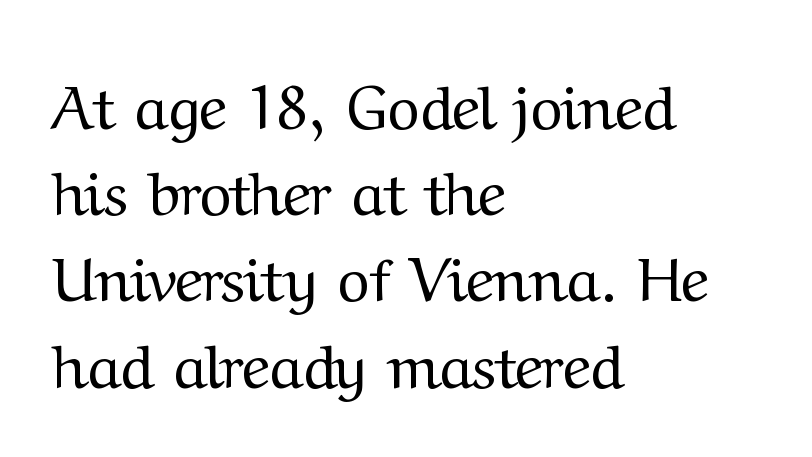
The image shows 62 px regular-weight serif type, upright; set left-aligned, normal line spacing (1.39x), normal letter spacing, not underlined; medium stroke contrast and a medium x-height.
